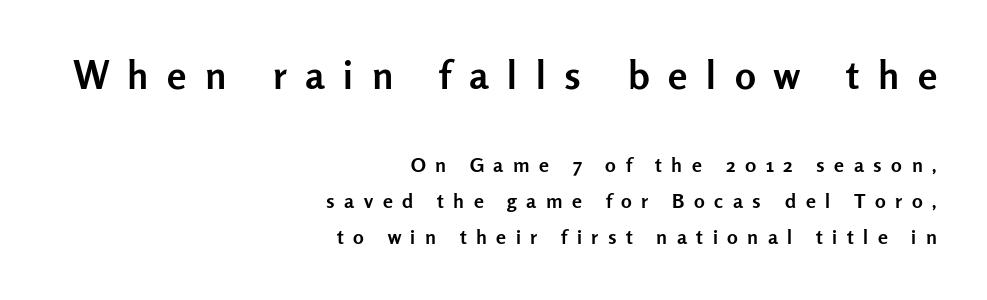
{"serif": "no", "italic": "no", "bold": "yes", "weight": "semibold", "width": "normal", "stroke_contrast": "low", "x_height": "medium", "monospaced": "no", "underline": "no", "align": "right", "line_spacing_ratio": 1.81, "letter_spacing": "wide", "letter_spacing_em": 0.48, "larger_block": "first", "size_ratio": 1.95, "glyph_px": 39}
